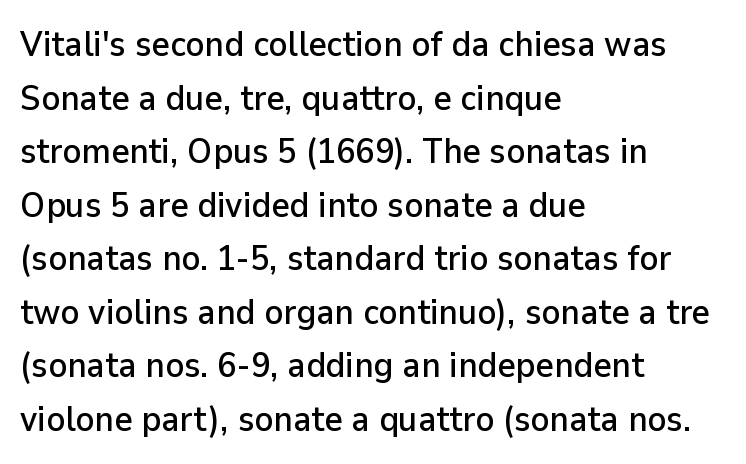
Q: Is the text italic (slanted)? A: No, it is upright.
Q: Is the typeface a serif or a sans-serif typeface? A: Sans-serif.
Q: Is the text underlined? A: No.
Q: How is the paragraph aligned? A: Left-aligned.
Q: Is the spacing between letters normal or unusually wide? A: Normal.
Q: Is the spacing between lines tight, normal or loose? A: Normal.
Q: Width (condensed, normal, or wide)? A: Normal.
Q: Stroke contrast? A: Low.
Q: x-height? A: Medium.
Q: Monospaced? A: No.
